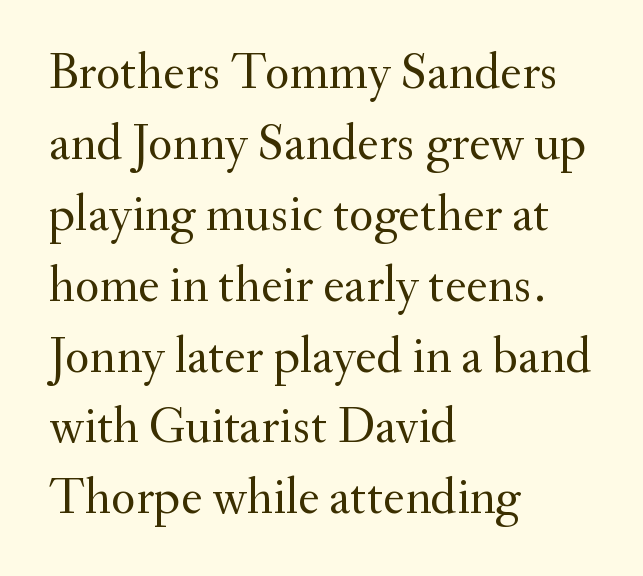
Is this a fixed-width face? No — the glyphs have proportional, varying widths. In terms of letterspacing, this is plain default setting. When letters stand straight like this, we call the style roman or upright. This rendering features lettering with no underline.
